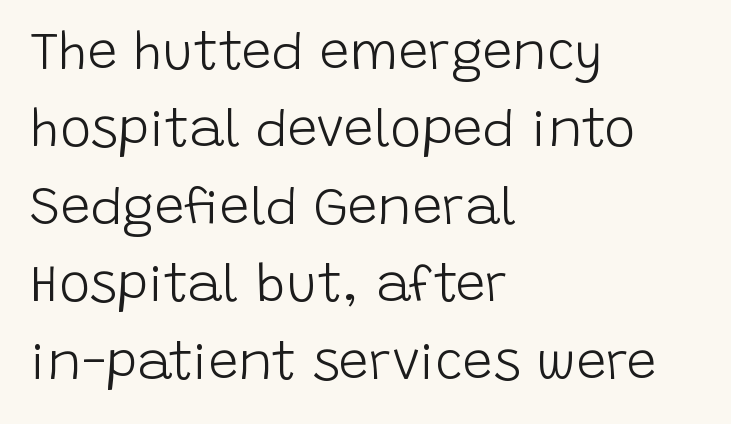
{"serif": "no", "italic": "no", "bold": "no", "weight": "light", "width": "normal", "stroke_contrast": "low", "x_height": "large", "monospaced": "no", "underline": "no", "align": "left", "line_spacing": "normal", "line_spacing_ratio": 1.46, "letter_spacing": "normal", "letter_spacing_em": 0.0, "glyph_px": 53}
